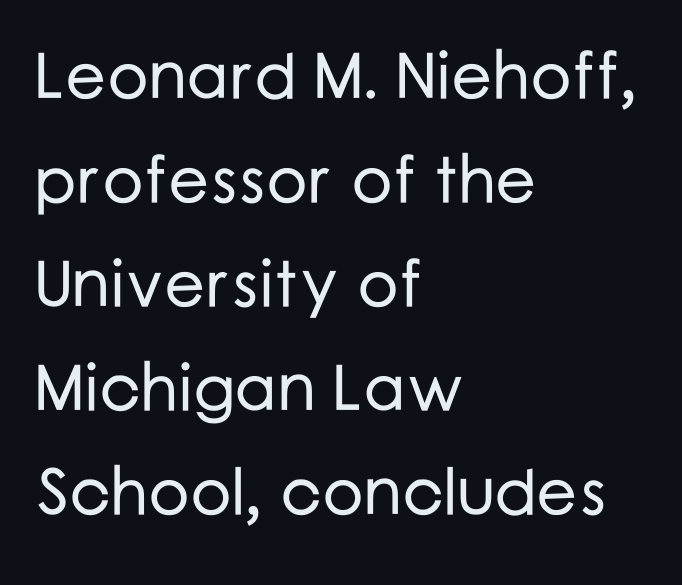
The image shows 65 px sans-serif type, upright; set left-aligned, normal line spacing (1.6x), normal letter spacing, not underlined; low stroke contrast and a medium x-height.
